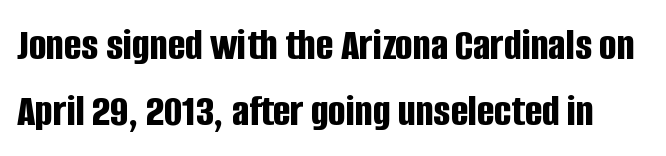
A typesetter would call this proportional, since set widths differ per character. Posture: straight, roman, zero tilt. Glance below the letters and you will spot only blank space. A dark, heavy texture on the line: the type is bold.
